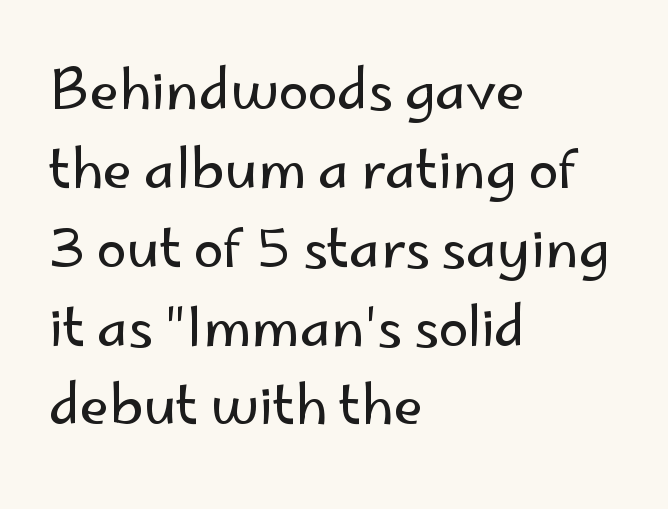
Q: Is the text bold? A: No.
Q: Is the text italic (slanted)? A: No, it is upright.
Q: Is the typeface a serif or a sans-serif typeface? A: Sans-serif.
Q: Is the text underlined? A: No.
Q: How is the paragraph aligned? A: Left-aligned.
Q: Is the spacing between letters normal or unusually wide? A: Normal.
Q: Is the spacing between lines tight, normal or loose? A: Normal.
Q: Width (condensed, normal, or wide)? A: Normal.
Q: Stroke contrast? A: Low.
Q: x-height? A: Small.
Q: Monospaced? A: No.
